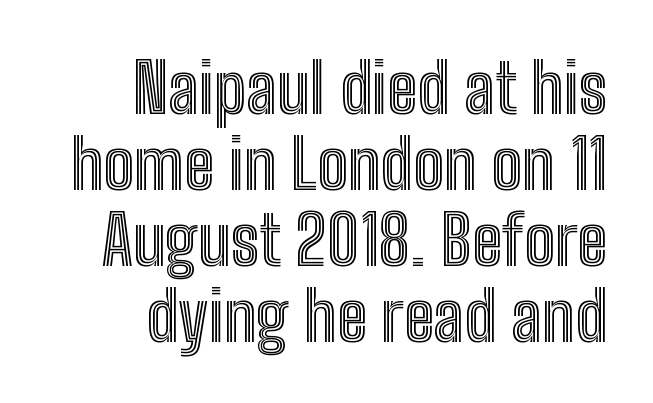
Q: Is the text italic (slanted)? A: No, it is upright.
Q: Is the text underlined? A: No.
Q: How is the paragraph aligned? A: Right-aligned.
Q: Is the spacing between letters normal or unusually wide? A: Normal.
Q: Is the spacing between lines tight, normal or loose? A: Tight.
Q: Width (condensed, normal, or wide)? A: Condensed.
Q: x-height? A: Medium.
Q: Monospaced? A: No.
